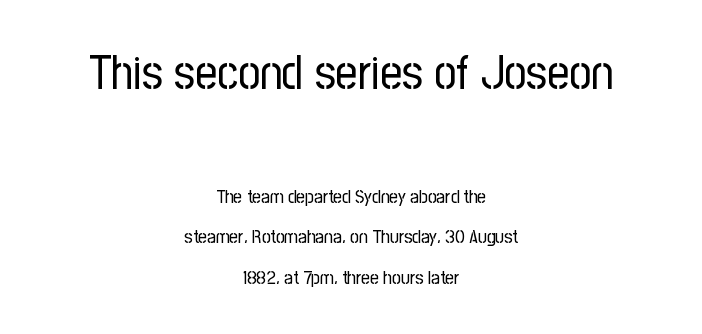
The strip under each line holds only bare page. These glyphs show unthickened strokes, regular width or finer. This sample trades compactness for vertical openness between lines. Large over small — that's the arrangement of the two blocks here. The text was rendered using a sans face with plain stroke endings. Italic: no, the glyphs are upright roman.
